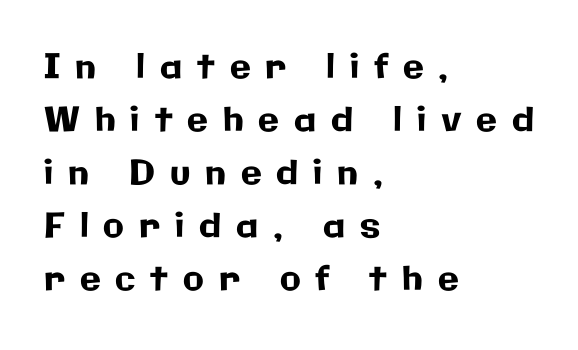
{"serif": "no", "italic": "no", "width": "normal", "stroke_contrast": "low", "x_height": "medium", "monospaced": "no", "underline": "no", "align": "left", "line_spacing": "normal", "line_spacing_ratio": 1.56, "letter_spacing": "wide", "letter_spacing_em": 0.44, "glyph_px": 34}
